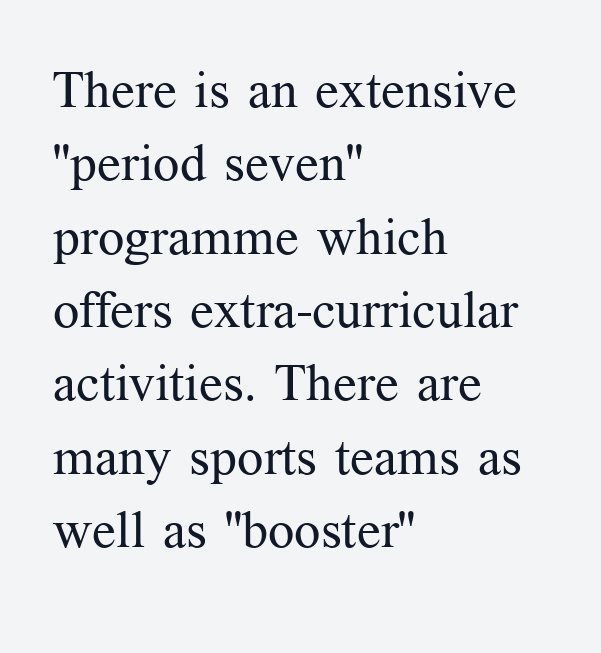
{"serif": "yes", "italic": "no", "bold": "no", "weight": "regular", "width": "normal", "stroke_contrast": "medium", "x_height": "medium", "monospaced": "no", "underline": "no", "align": "left", "line_spacing": "normal", "line_spacing_ratio": 1.41, "letter_spacing": "normal", "letter_spacing_em": 0.0, "glyph_px": 52}
